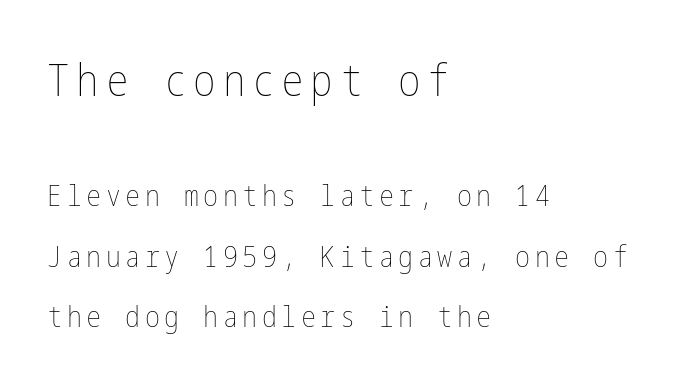
Q: Is the text bold? A: No.
Q: Is the text italic (slanted)? A: No, it is upright.
Q: Is the text underlined? A: No.
Q: How is the paragraph aligned? A: Left-aligned.
Q: Is the spacing between lines tight, normal or loose? A: Loose.
Q: Which block of text is set in a larger size, the first (top) or the second (bottom)? A: The first (top) one.
Q: Width (condensed, normal, or wide)? A: Condensed.
Q: Stroke contrast? A: Low.
Q: x-height? A: Medium.
